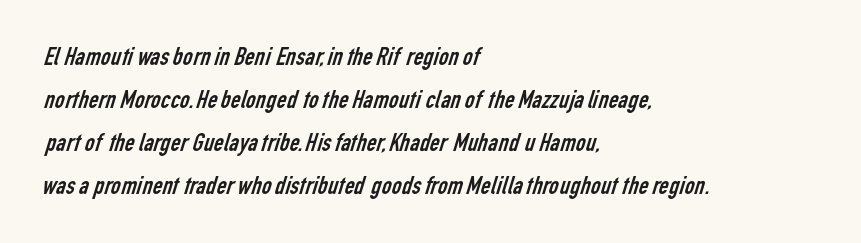
The strokes carry an ordinary text weight at most. Lines of text with bare space underneath. Summary of vertical rhythm: regular, with standard interline spacing. The setting favours the left margin, as ordinary paragraphs usually do. The gaps between neighbouring characters are ordinary and unremarkable.
